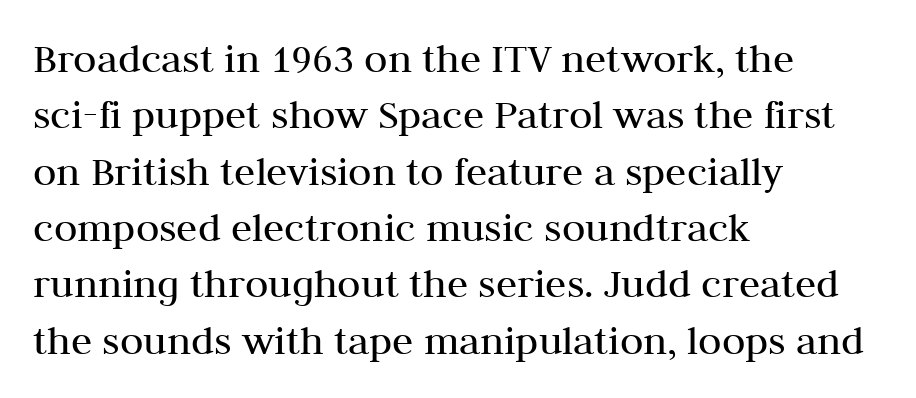
{"serif": "yes", "italic": "no", "bold": "no", "weight": "regular", "width": "normal", "stroke_contrast": "medium", "x_height": "medium", "monospaced": "no", "underline": "no", "align": "left", "line_spacing": "normal", "line_spacing_ratio": 1.31, "letter_spacing": "normal", "letter_spacing_em": 0.0, "glyph_px": 43}
